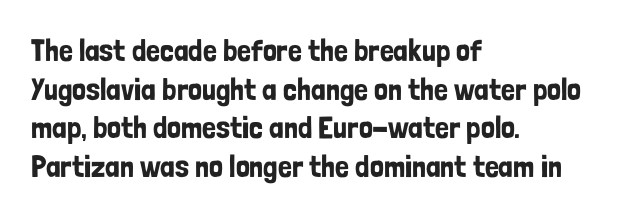
The image shows 31 px condensed sans-serif type, upright; set left-aligned, normal line spacing (1.25x), normal letter spacing, not underlined; low stroke contrast and a medium x-height.
